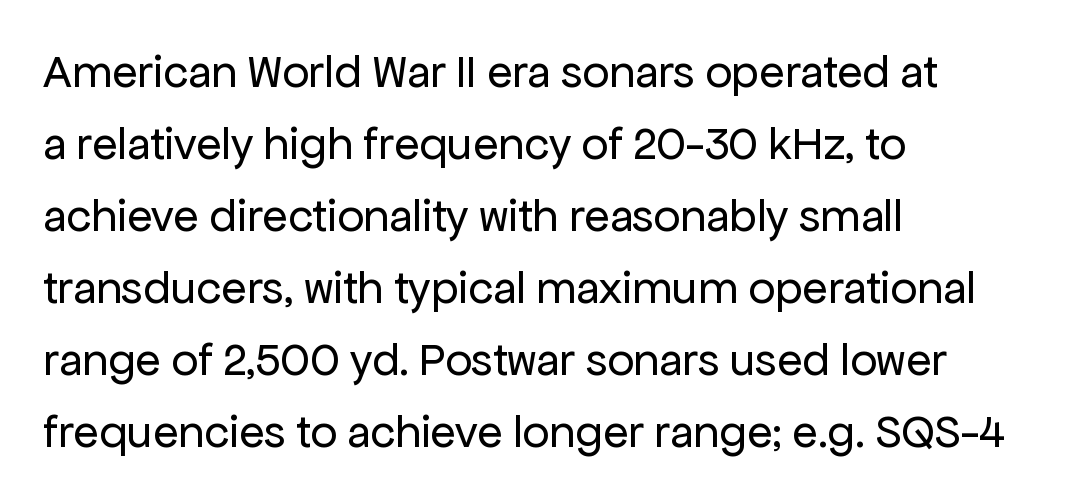
Q: Is the text bold? A: No.
Q: Is the text italic (slanted)? A: No, it is upright.
Q: Is the typeface a serif or a sans-serif typeface? A: Sans-serif.
Q: Is the text underlined? A: No.
Q: How is the paragraph aligned? A: Left-aligned.
Q: Is the spacing between letters normal or unusually wide? A: Normal.
Q: Is the spacing between lines tight, normal or loose? A: Normal.
Q: Width (condensed, normal, or wide)? A: Normal.
Q: Stroke contrast? A: Low.
Q: x-height? A: Medium.
Q: Monospaced? A: No.
